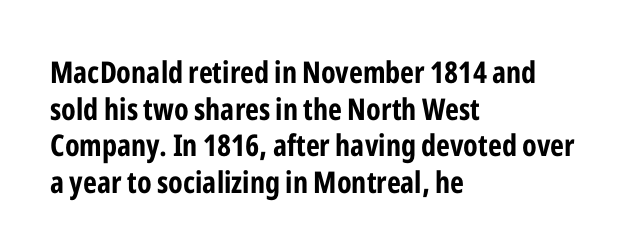
Rendered with straight, roman letterforms. Serif or sans? Sans — the stroke terminals are bare. You could not count columns in this text — the font is proportionally spaced. Glyph-to-glyph distance matches everyday printed text.
